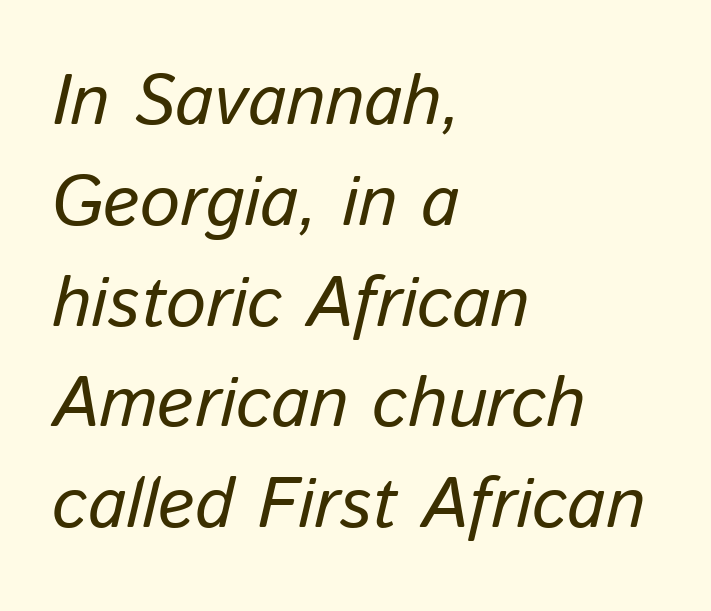
{"italic": "yes", "lean": "right", "slant_degrees": 13, "bold": "no", "weight": "regular", "width": "normal", "stroke_contrast": "low", "x_height": "medium", "monospaced": "no", "underline": "no", "align": "left", "line_spacing": "normal", "line_spacing_ratio": 1.42, "letter_spacing": "normal", "letter_spacing_em": 0.0, "glyph_px": 71}
